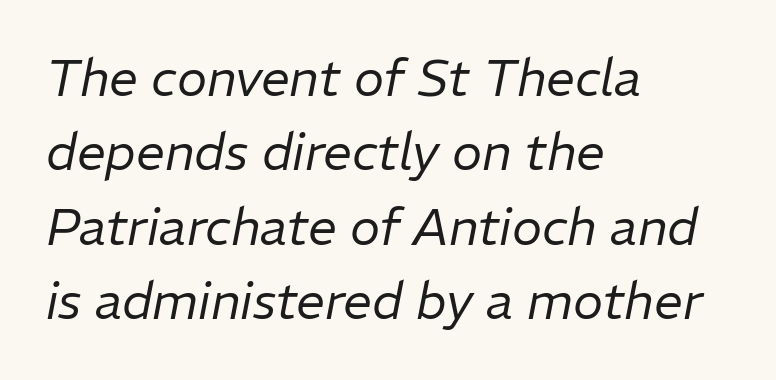
The rendering keeps characters at their native spacing. Anything drawn beneath the words? Only blank space. The rendering uses natural spacing where letterforms have individual widths. Horizontally, the lines are justified to the leading edge only.
